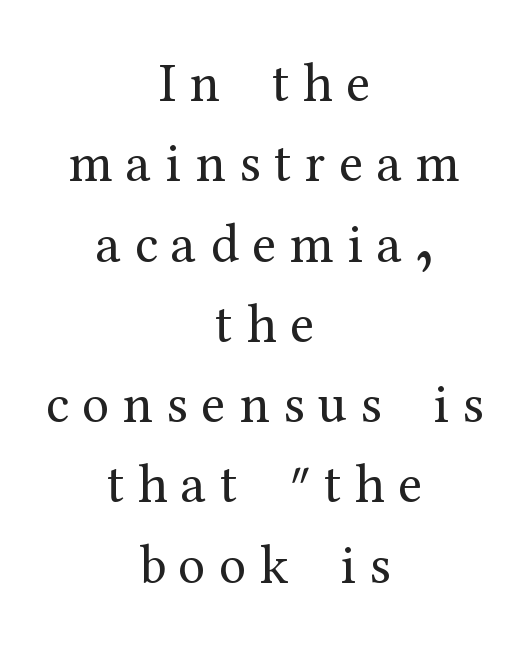
Q: Is the text bold? A: No.
Q: Is the text italic (slanted)? A: No, it is upright.
Q: Is the typeface a serif or a sans-serif typeface? A: Serif.
Q: Is the text underlined? A: No.
Q: How is the paragraph aligned? A: Centered.
Q: Is the spacing between letters normal or unusually wide? A: Unusually wide.
Q: Is the spacing between lines tight, normal or loose? A: Normal.
Q: Width (condensed, normal, or wide)? A: Normal.
Q: Stroke contrast? A: Medium.
Q: x-height? A: Medium.
Q: Monospaced? A: No.
